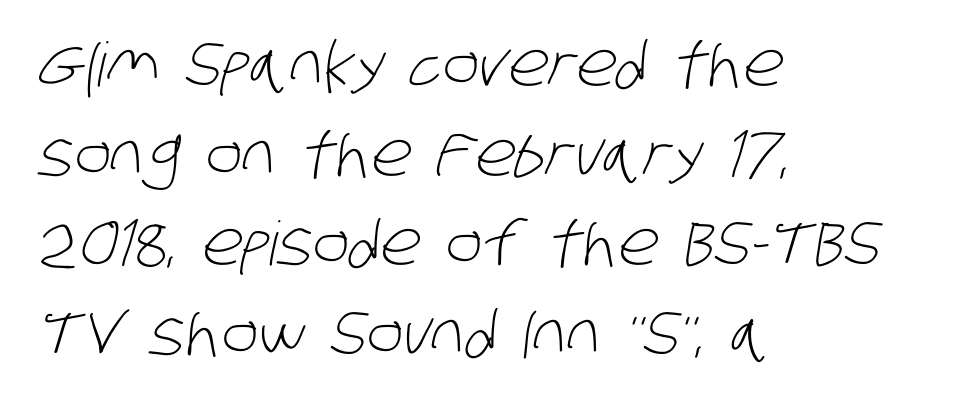
Q: Is the text bold? A: No.
Q: Is the typeface a serif or a sans-serif typeface? A: Sans-serif.
Q: Is the text underlined? A: No.
Q: How is the paragraph aligned? A: Left-aligned.
Q: Is the spacing between letters normal or unusually wide? A: Normal.
Q: Is the spacing between lines tight, normal or loose? A: Normal.
Q: Width (condensed, normal, or wide)? A: Condensed.
Q: Stroke contrast? A: Low.
Q: x-height? A: Large.
Q: Monospaced? A: No.
